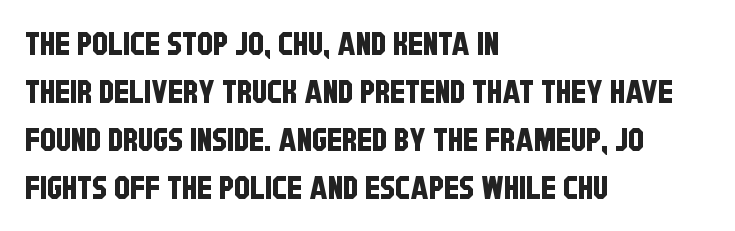
{"serif": "no", "width": "condensed", "stroke_contrast": "low", "x_height": "large", "monospaced": "no", "underline": "no", "align": "left", "line_spacing": "normal", "line_spacing_ratio": 1.5, "letter_spacing": "normal", "letter_spacing_em": 0.0, "glyph_px": 32}
